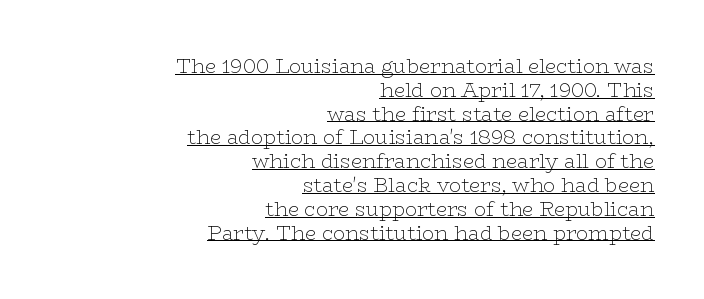
Q: Is the text bold? A: No.
Q: Is the text italic (slanted)? A: No, it is upright.
Q: Is the text underlined? A: Yes.
Q: How is the paragraph aligned? A: Right-aligned.
Q: Is the spacing between letters normal or unusually wide? A: Normal.
